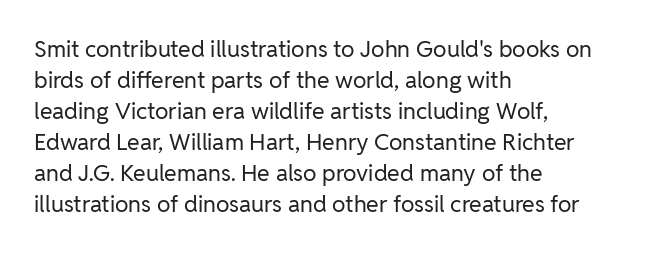
Q: Is the text bold? A: No.
Q: Is the text italic (slanted)? A: No, it is upright.
Q: Is the text underlined? A: No.
Q: How is the paragraph aligned? A: Left-aligned.
Q: Is the spacing between letters normal or unusually wide? A: Normal.
Q: Is the spacing between lines tight, normal or loose? A: Normal.
